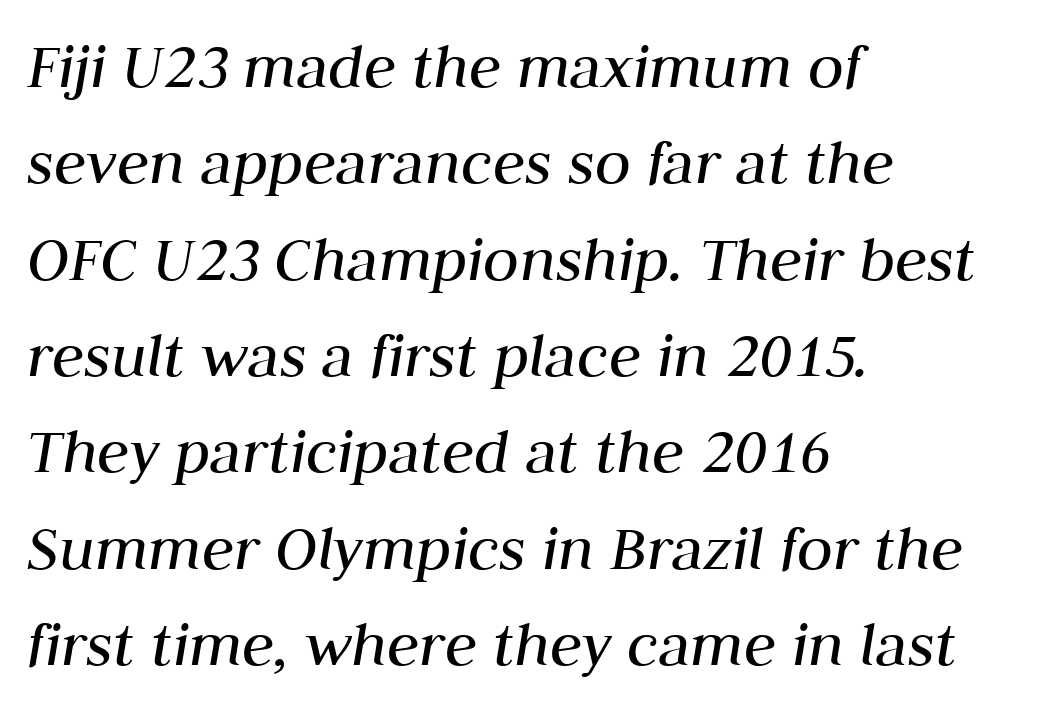
{"italic": "yes", "lean": "right", "slant_degrees": 10, "bold": "no", "weight": "regular", "width": "normal", "stroke_contrast": "medium", "x_height": "medium", "monospaced": "no", "underline": "no", "align": "left", "line_spacing": "normal", "line_spacing_ratio": 1.46, "letter_spacing": "normal", "letter_spacing_em": 0.0, "glyph_px": 66}
